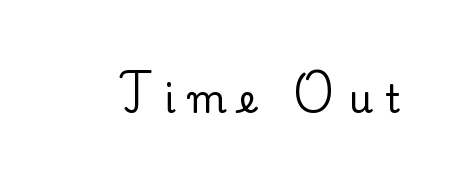
The image shows 38 px serif type, upright; set unusually wide letter spacing (+0.34 em), not underlined; low stroke contrast and a small x-height.
